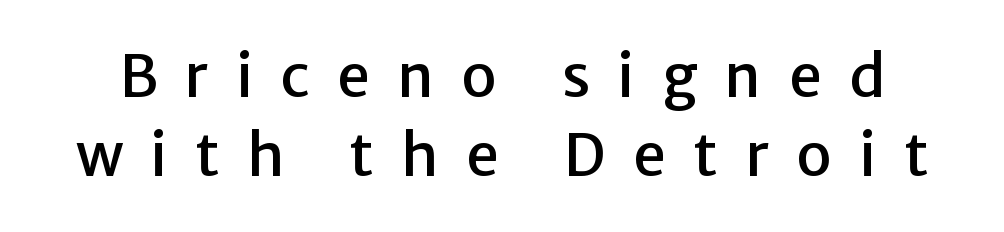
The image shows 59 px sans-serif type, upright; set normal line spacing (1.34x), unusually wide letter spacing (+0.46 em), not underlined; low stroke contrast and a medium x-height.
